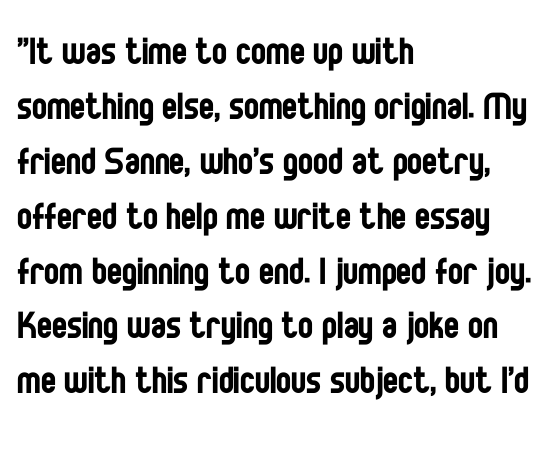
The image shows 45 px regular-weight, condensed sans-serif type, upright; set left-aligned, line spacing 1.22x, normal letter spacing, not underlined; low stroke contrast and a large x-height.
